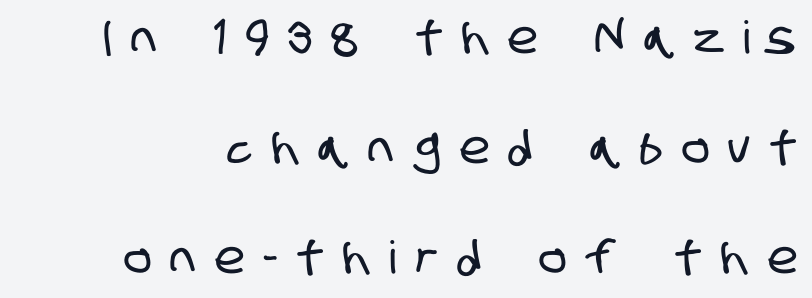
{"serif": "no", "width": "condensed", "stroke_contrast": "low", "x_height": "large", "monospaced": "no", "underline": "no", "line_spacing": "loose", "line_spacing_ratio": 2.45, "letter_spacing": "wide", "letter_spacing_em": 0.44, "glyph_px": 45}
